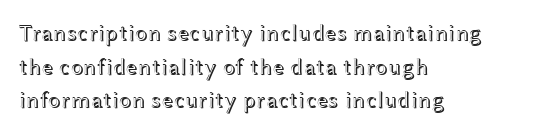
{"italic": "no", "underline": "no", "align": "left", "line_spacing": "normal", "line_spacing_ratio": 1.46, "letter_spacing": "normal", "letter_spacing_em": 0.0, "glyph_px": 23}
